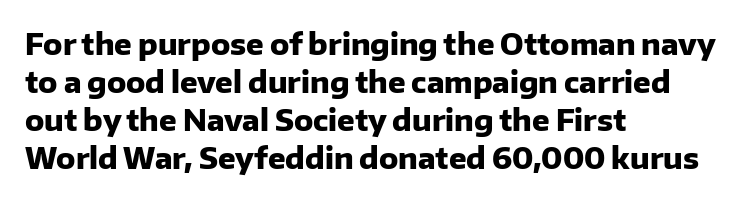
You'd pick this weight for a headline — it's a proper bold. The designer left line spacing at the default. Quick note: underline off. Does the type have serifs? No, each stem ends abruptly. Letter spacing: default.
